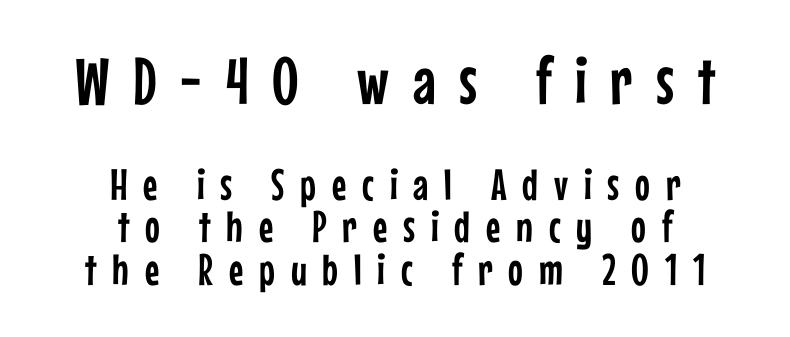
The image shows 66 px condensed sans-serif type, upright; set centered, tight line spacing (0.96x), unusually wide letter spacing (+0.36 em), not underlined; the first (top) block is 1.5x larger; low stroke contrast and a medium x-height.
